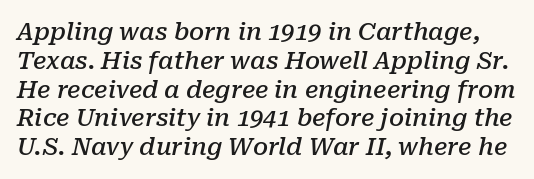
Q: Is the text bold? A: Semi-bold.
Q: Is the text italic (slanted)? A: Yes, it leans right by about 10 degrees.
Q: Is the text underlined? A: No.
Q: Is the spacing between letters normal or unusually wide? A: Normal.
